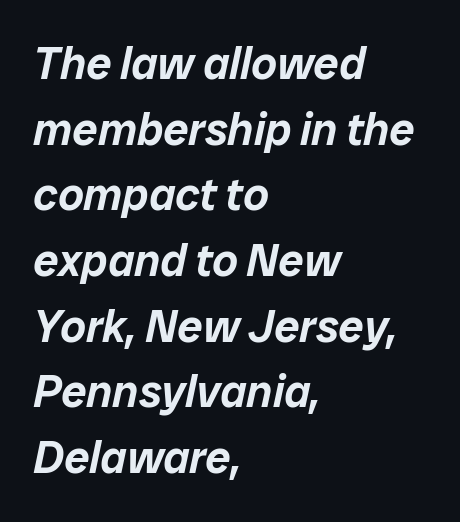
Q: Is the text italic (slanted)? A: Yes, it leans right by about 12 degrees.
Q: Is the text underlined? A: No.
Q: How is the paragraph aligned? A: Left-aligned.
Q: Is the spacing between letters normal or unusually wide? A: Normal.
Q: Is the spacing between lines tight, normal or loose? A: Normal.
Q: Width (condensed, normal, or wide)? A: Normal.
Q: Stroke contrast? A: Low.
Q: x-height? A: Medium.
Q: Monospaced? A: No.
